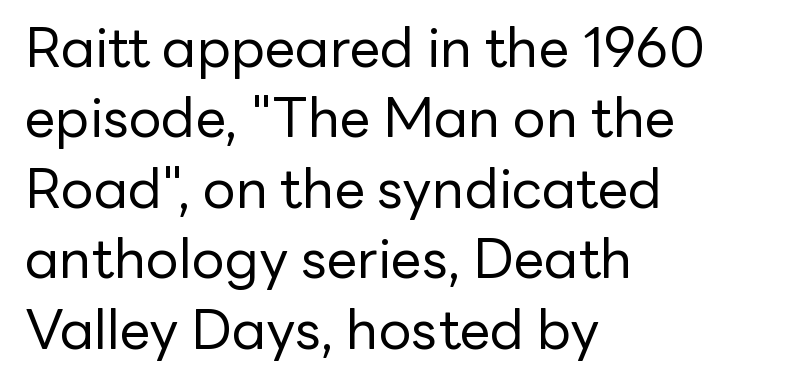
The image shows 55 px regular-weight sans-serif type, upright; set left-aligned, normal line spacing (1.28x), normal letter spacing, not underlined; low stroke contrast and a medium x-height.
